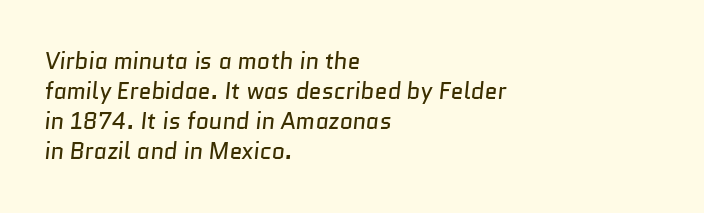
Q: Is the text bold? A: No.
Q: Is the text underlined? A: No.
Q: How is the paragraph aligned? A: Left-aligned.
Q: Is the spacing between letters normal or unusually wide? A: Normal.
Q: Is the spacing between lines tight, normal or loose? A: Normal.
